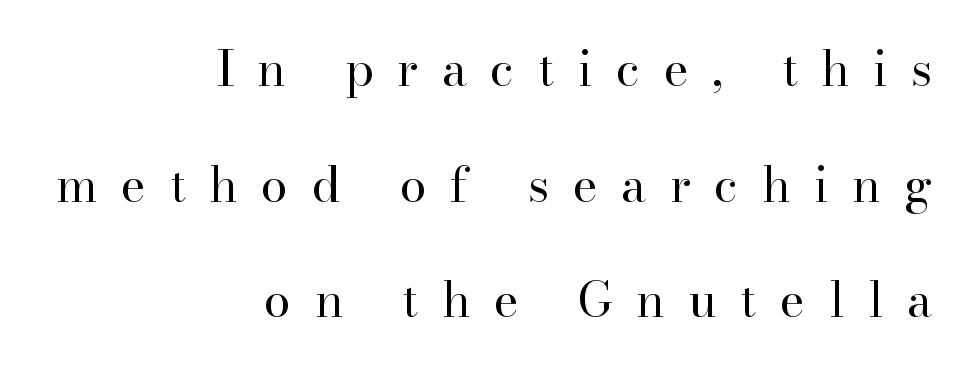
Honestly, the rows look like they've been pulled way apart. The designer went with a serif here, giving each stem small feet. The foot of each line stays bare and open. The lines in this sample share a right terminus and differ only in where they begin.
